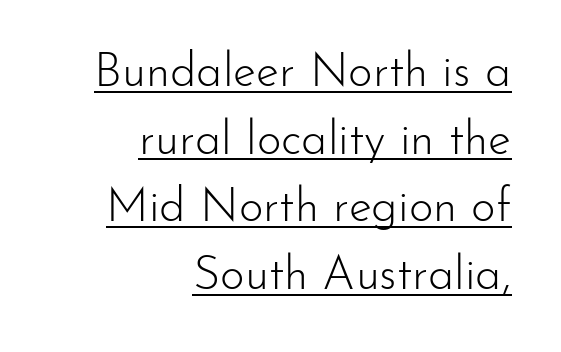
The image shows 47 px light sans-serif type, upright; set right-aligned, normal line spacing (1.44x), normal letter spacing, underlined; low stroke contrast and a small x-height.
